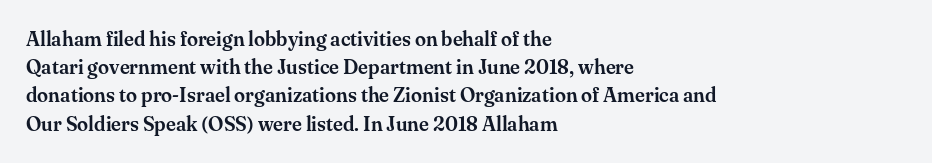
The image shows 20 px text type, upright; set left-aligned, normal line spacing (1.41x), normal letter spacing, not underlined.
